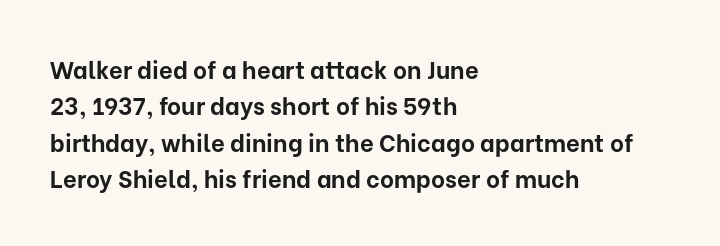
{"italic": "no", "bold": "yes", "underline": "no", "align": "left", "line_spacing": "normal", "line_spacing_ratio": 1.52, "letter_spacing": "normal", "letter_spacing_em": 0.0, "glyph_px": 24}
